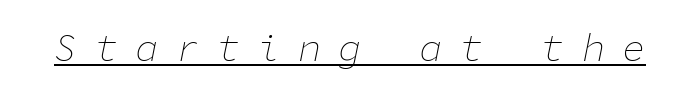
Each stroke keeps to a modest, everyday thickness or less. Inter-character spacing is expanded well beyond the font's built-in metrics. Compared with undecorated copy, this sample adds a rule below the words. The letters march in equal steps, a hallmark of fixed-pitch type.
